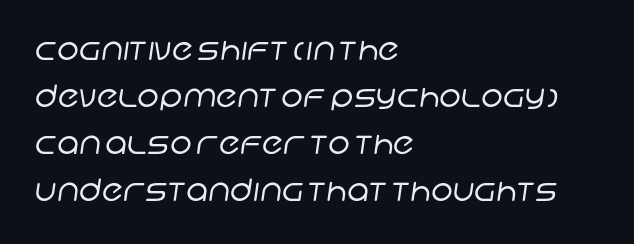
{"serif": "no", "bold": "no", "weight": "regular", "width": "normal", "stroke_contrast": "low", "x_height": "large", "monospaced": "no", "underline": "no", "align": "left", "line_spacing": "normal", "line_spacing_ratio": 1.52, "letter_spacing": "normal", "letter_spacing_em": 0.0, "glyph_px": 31}
